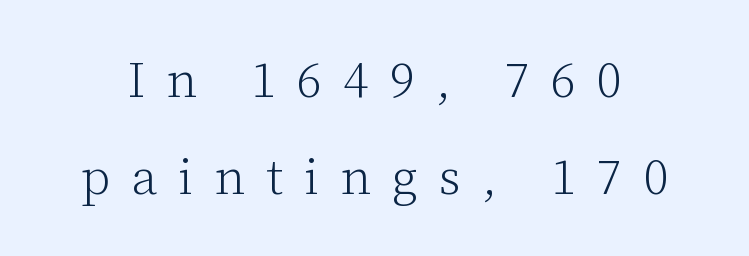
The image shows 50 px light serif type, upright; set loose line spacing (1.94x), unusually wide letter spacing (+0.42 em), not underlined; low stroke contrast and a medium x-height.
